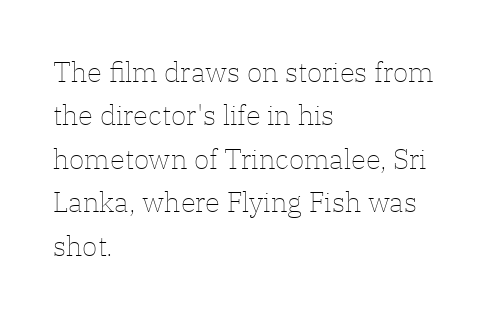
The image shows 28 px thin type, upright; set left-aligned, normal line spacing (1.55x), normal letter spacing, not underlined; low stroke contrast and a medium x-height.
